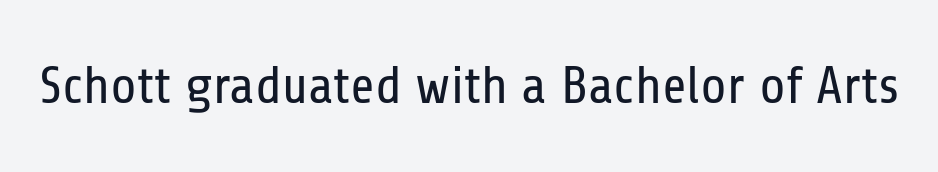
{"serif": "no", "italic": "no", "bold": "no", "weight": "regular", "width": "condensed", "stroke_contrast": "low", "x_height": "medium", "monospaced": "no", "underline": "no", "letter_spacing": "normal", "letter_spacing_em": 0.0, "glyph_px": 53}
